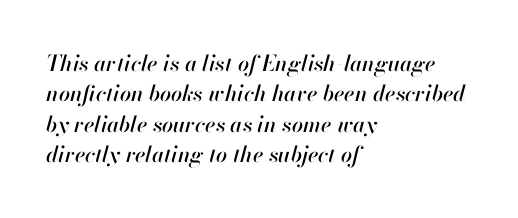
Rendered with sloped, italic letterforms. The strip under each line holds only bare page. The paragraph has a hard left edge and a soft right edge. If you measured baseline to baseline, you'd find a middling distance. The letters sit at their default tracking, neither squeezed nor spread.
